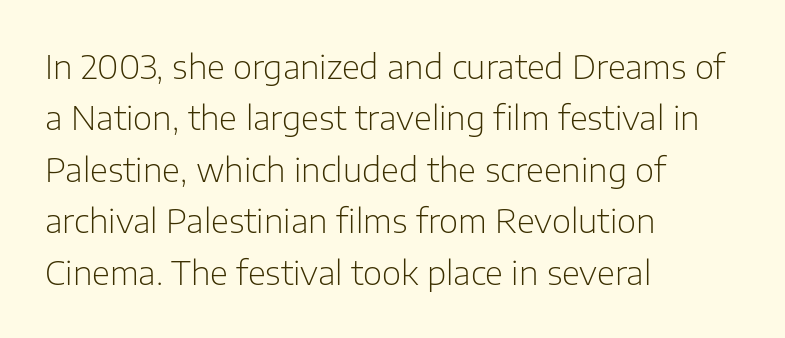
The image shows 33 px light sans-serif type, upright; set left-aligned, normal line spacing (1.56x), normal letter spacing, not underlined; low stroke contrast and a medium x-height.
